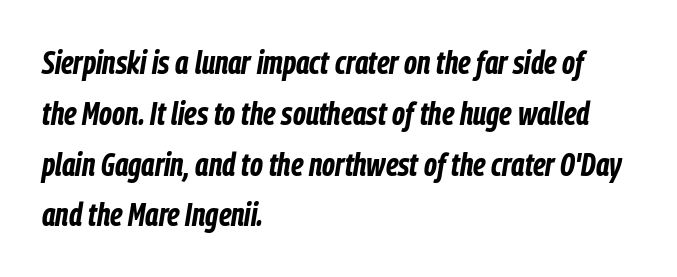
In terms of leading, this rendering sits right in the middle. Layout note: lines flush left. The tracking reads as untouched default to a designer's eye. The sample has been set heavy, in full bold. Check under the words: just untouched page. The passage shown leans; its letterforms are oblique.
